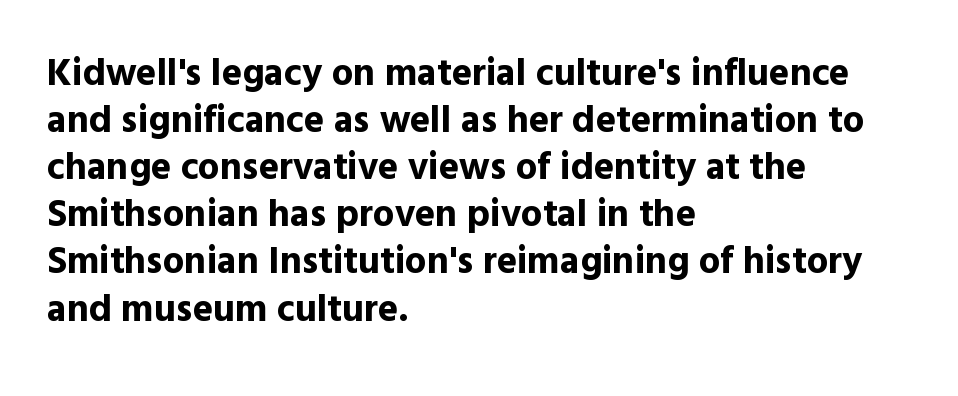
{"serif": "no", "italic": "no", "bold": "yes", "weight": "bold", "width": "normal", "x_height": "medium", "monospaced": "no", "underline": "no", "align": "left", "line_spacing_ratio": 1.24, "letter_spacing": "normal", "letter_spacing_em": 0.0, "glyph_px": 38}
